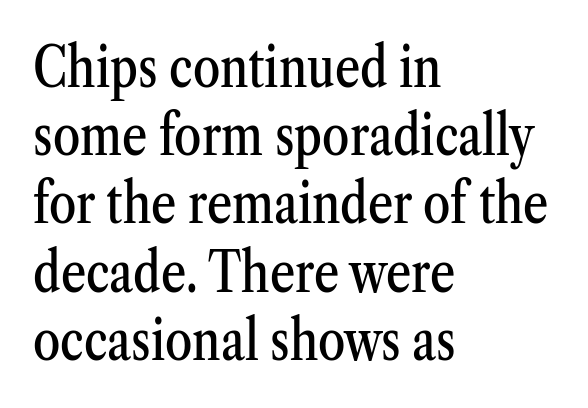
{"serif": "yes", "italic": "no", "width": "condensed", "stroke_contrast": "medium", "x_height": "medium", "monospaced": "no", "underline": "no", "align": "left", "line_spacing_ratio": 1.24, "letter_spacing": "normal", "letter_spacing_em": 0.0, "glyph_px": 55}
